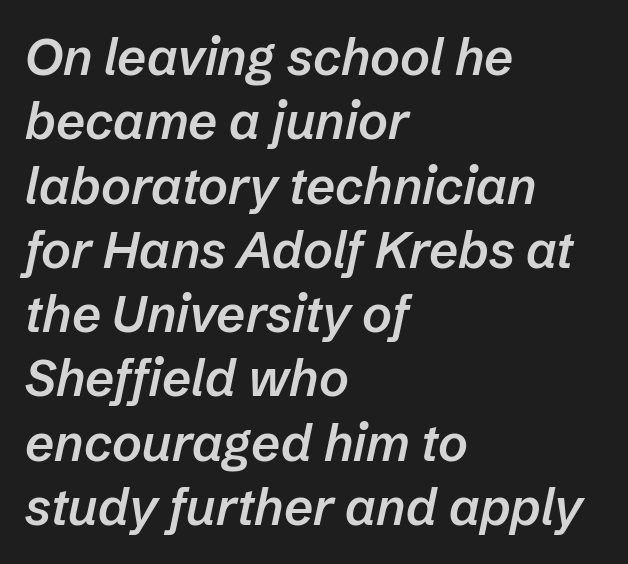
Q: Is the text bold? A: Semi-bold.
Q: Is the text italic (slanted)? A: Yes, it leans right by about 12 degrees.
Q: Is the text underlined? A: No.
Q: How is the paragraph aligned? A: Left-aligned.
Q: Is the spacing between letters normal or unusually wide? A: Normal.
Q: Is the spacing between lines tight, normal or loose? A: Normal.
Q: Width (condensed, normal, or wide)? A: Normal.
Q: Stroke contrast? A: Low.
Q: x-height? A: Medium.
Q: Monospaced? A: No.
